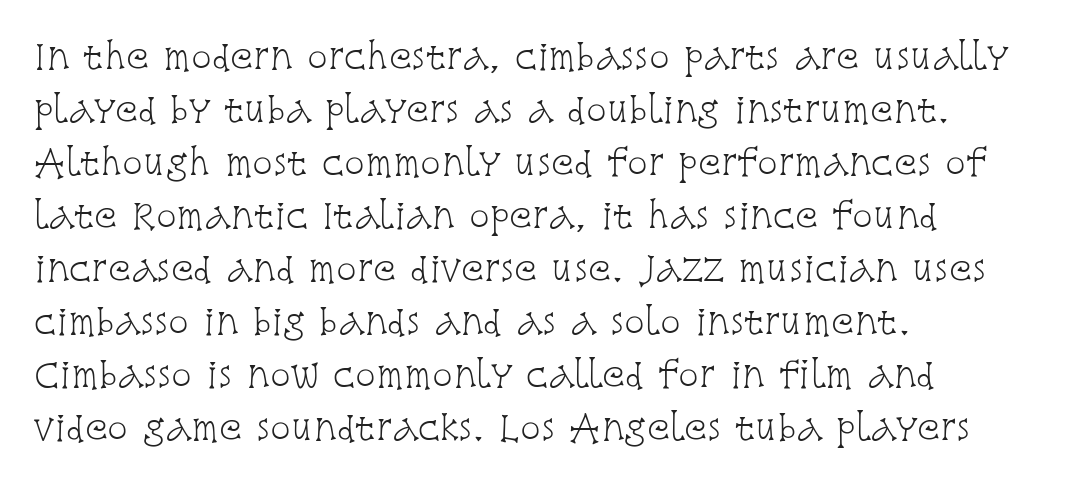
{"serif": "yes", "italic": "no", "bold": "no", "weight": "light", "width": "condensed", "stroke_contrast": "low", "x_height": "large", "monospaced": "no", "underline": "no", "align": "left", "line_spacing": "normal", "line_spacing_ratio": 1.56, "letter_spacing": "normal", "letter_spacing_em": 0.0, "glyph_px": 34}
